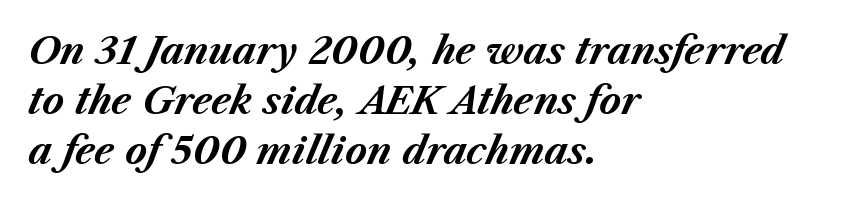
Does extra space separate the letters? No, they use regular spacing. Descender tails drop into unmarked territory. Set as a true bold cut, around the 700 mark. One glance says typical: line gaps are just what's usual. This rendering uses left alignment, leaving the right contour irregular.
